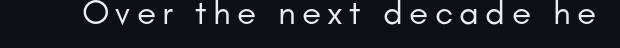
The type family on display is of the sans-serif kind. No italicization has been applied; the sample stays upright. Glance below the letters and you will spot only blank space. Here the designer chose a conventional face with non-uniform glyph widths. Stems here are at most as thick as an everyday book face.
